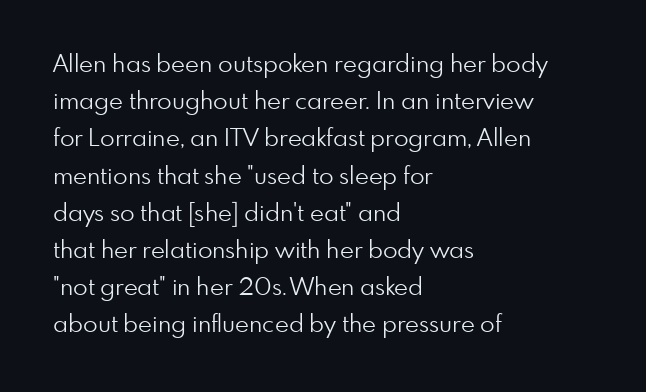
Q: Is the text bold? A: No.
Q: Is the text italic (slanted)? A: No, it is upright.
Q: Is the text underlined? A: No.
Q: How is the paragraph aligned? A: Left-aligned.
Q: Is the spacing between letters normal or unusually wide? A: Normal.
Q: Is the spacing between lines tight, normal or loose? A: Normal.
